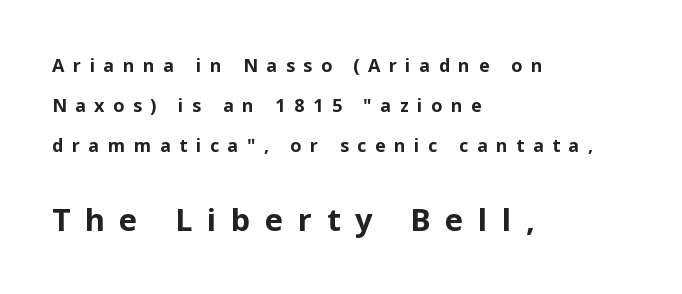
Serifs: no, the terminals of the letterforms are clean. The space between consecutive lines is lavish. Letter spacing: wide. This sample has the flowing, uneven cadence of proportional lettering. Heavy, bold letterforms.
